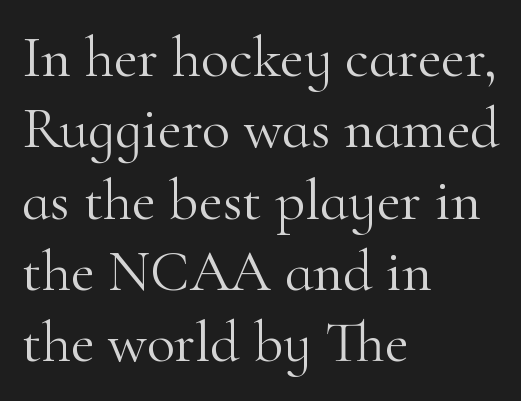
Old-style or modern, the face here clearly has serifs. No italicization has been applied; the sample stays upright. Every row of glyphs begins at an identical x-position on the left. These lines keep a tight, regular rhythm from letter to letter. Check the space under the baseline: it is left empty. Each letter keeps its own natural width here, so spacing adapts to shape.
